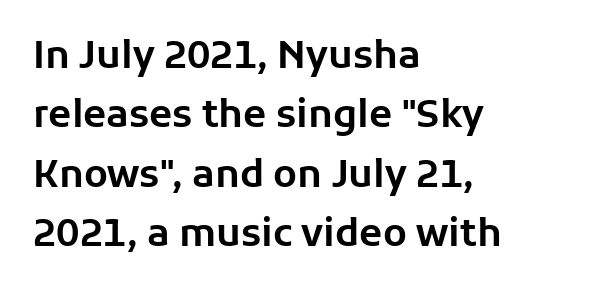
Unmarked baselines from the first word to the last. Serifs: no, the terminals of the letterforms are clean. Letter spacing: default. Left-aligned paragraph, ragged on the right. No italicization has been applied; the sample stays upright.
